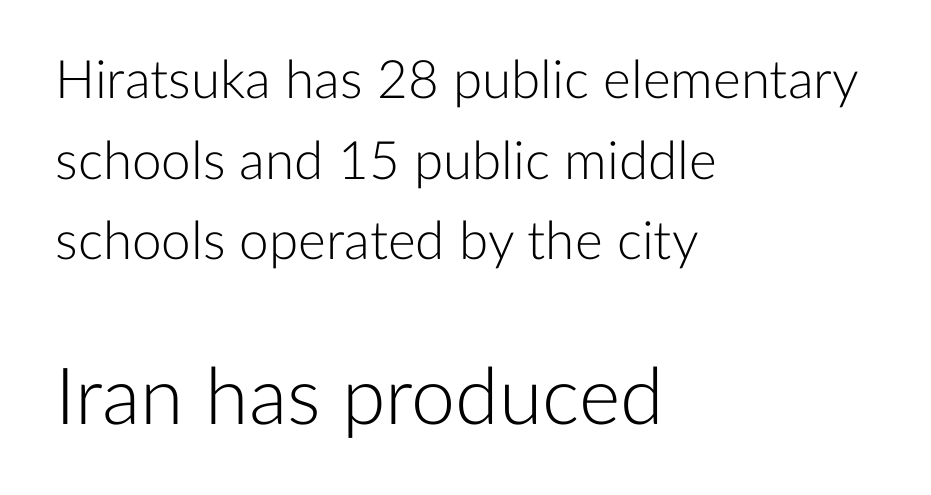
{"serif": "no", "italic": "no", "bold": "no", "weight": "light", "width": "normal", "stroke_contrast": "low", "x_height": "medium", "monospaced": "no", "underline": "no", "align": "left", "line_spacing": "normal", "line_spacing_ratio": 1.52, "letter_spacing": "normal", "letter_spacing_em": 0.0, "larger_block": "second", "size_ratio": 1.49, "glyph_px": 79}
